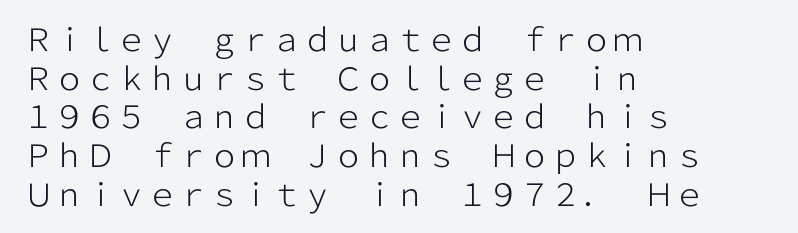
The image shows 31 px light sans-serif type, upright; set left-aligned, normal line spacing (1.25x), normal letter spacing, not underlined; low stroke contrast and a medium x-height.
